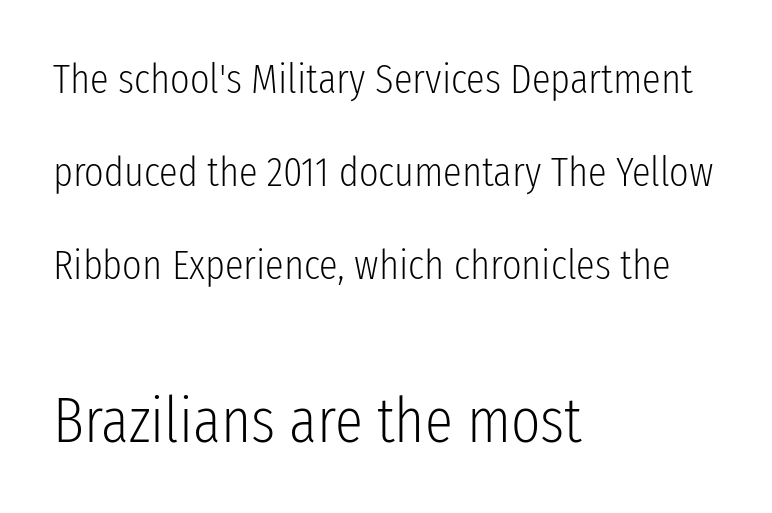
{"serif": "no", "italic": "no", "bold": "no", "weight": "light", "width": "condensed", "stroke_contrast": "low", "x_height": "medium", "monospaced": "no", "underline": "no", "align": "left", "line_spacing": "loose", "line_spacing_ratio": 2.22, "letter_spacing": "normal", "letter_spacing_em": 0.0, "larger_block": "second", "size_ratio": 1.5, "glyph_px": 63}
